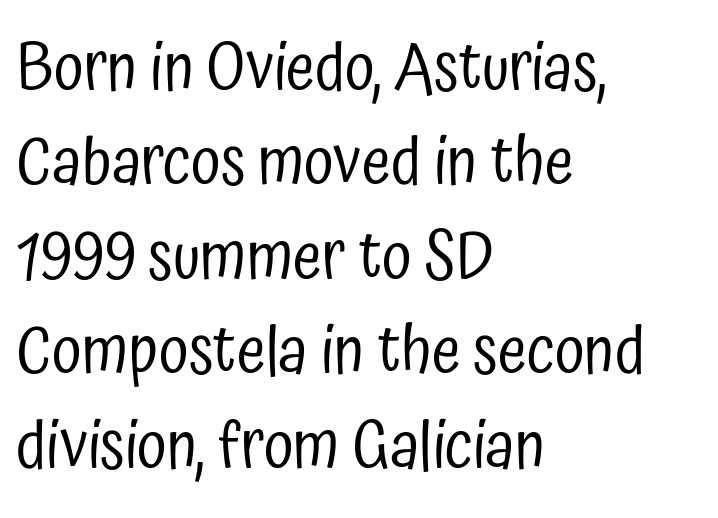
The image shows 66 px regular-weight, condensed sans-serif type, upright; set left-aligned, normal line spacing (1.43x), normal letter spacing, not underlined; low stroke contrast and a medium x-height.
